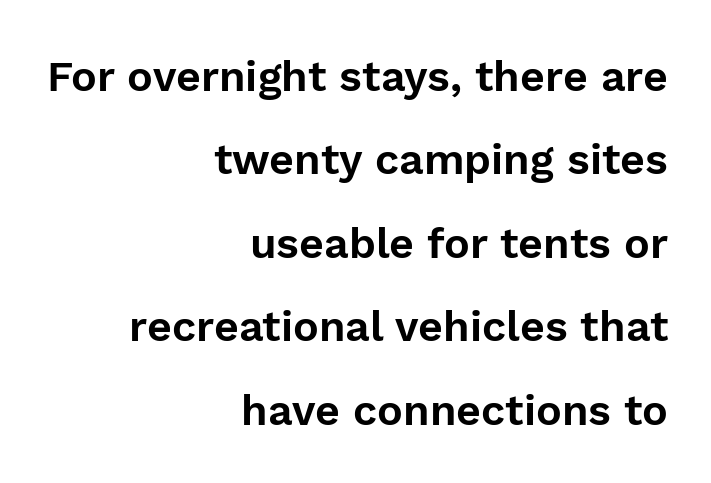
Beneath every word, the page is bare. Typographically, this falls in the sans-serif category. The rendering uses natural spacing where letterforms have individual widths. The space between consecutive lines is lavish. Visually the block forms a straight wall on the right and a jagged coastline on the left.
